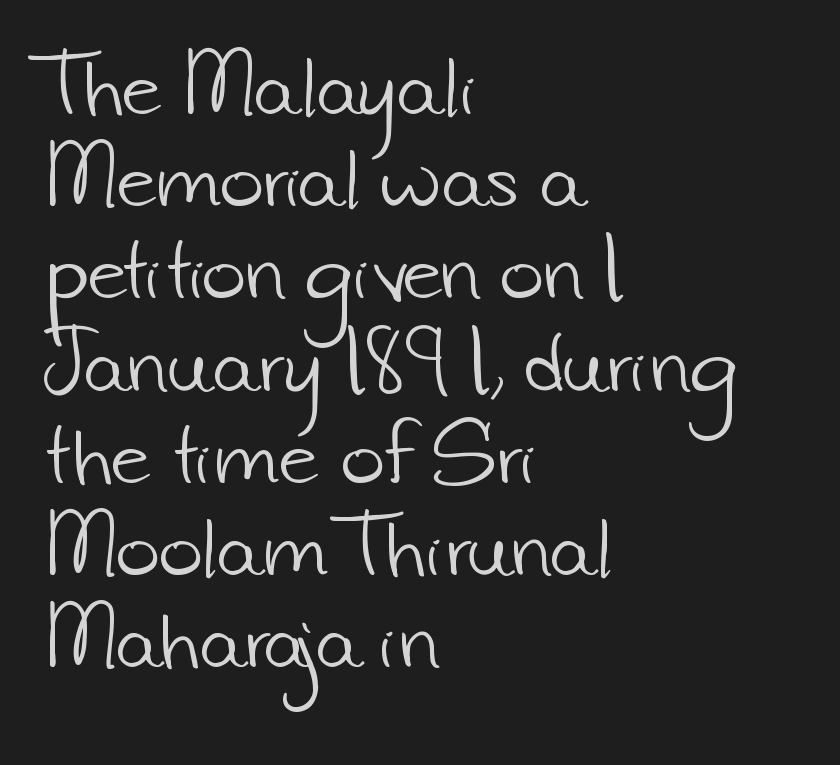
Q: Is the text bold? A: No.
Q: Is the typeface a serif or a sans-serif typeface? A: Sans-serif.
Q: Is the text underlined? A: No.
Q: How is the paragraph aligned? A: Left-aligned.
Q: Is the spacing between letters normal or unusually wide? A: Normal.
Q: Width (condensed, normal, or wide)? A: Normal.
Q: Stroke contrast? A: Low.
Q: x-height? A: Small.
Q: Monospaced? A: No.
